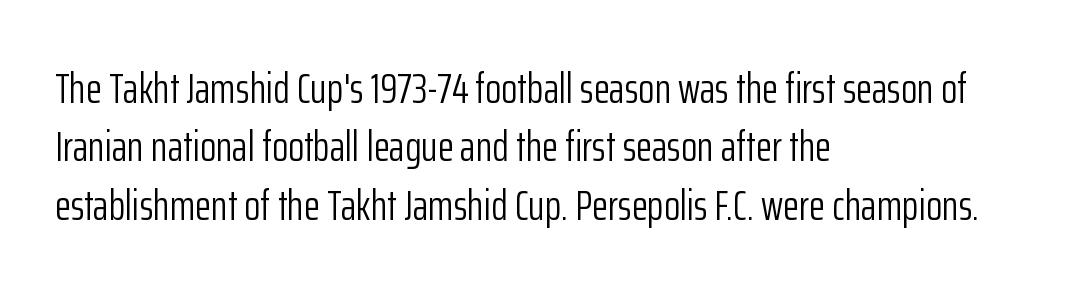
The image shows 42 px light, condensed sans-serif type, upright; set left-aligned, normal line spacing (1.39x), normal letter spacing, not underlined; low stroke contrast and a medium x-height.
